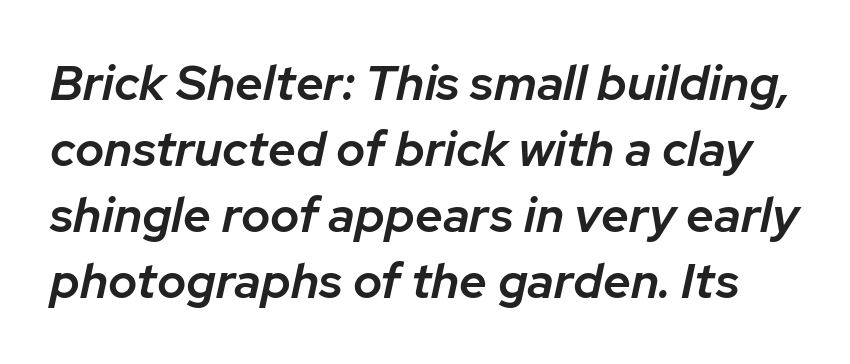
Default kerning and tracking; the words read as compact shapes. Quick note: italic. Each letter keeps its own natural width here, so spacing adapts to shape. Only glyphs here, with clear space below each row. As a designer I'd log this as weight 600, semibold.
